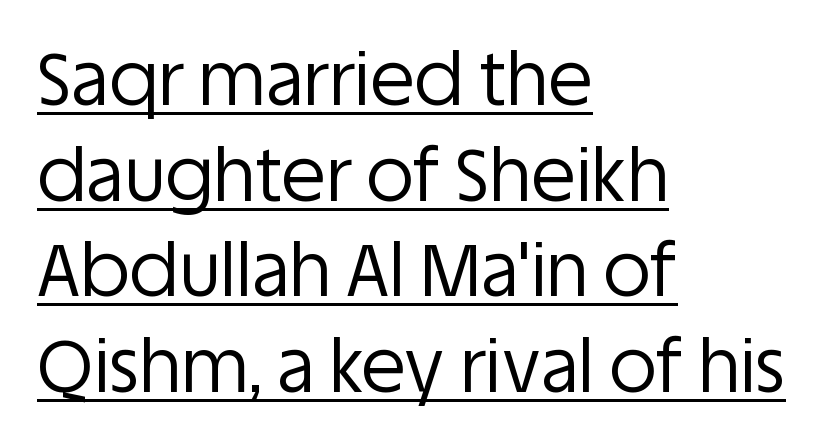
{"serif": "no", "italic": "no", "bold": "no", "weight": "regular", "width": "normal", "stroke_contrast": "low", "x_height": "large", "monospaced": "no", "underline": "yes", "align": "left", "line_spacing": "normal", "line_spacing_ratio": 1.31, "letter_spacing": "normal", "letter_spacing_em": 0.0, "glyph_px": 73}
